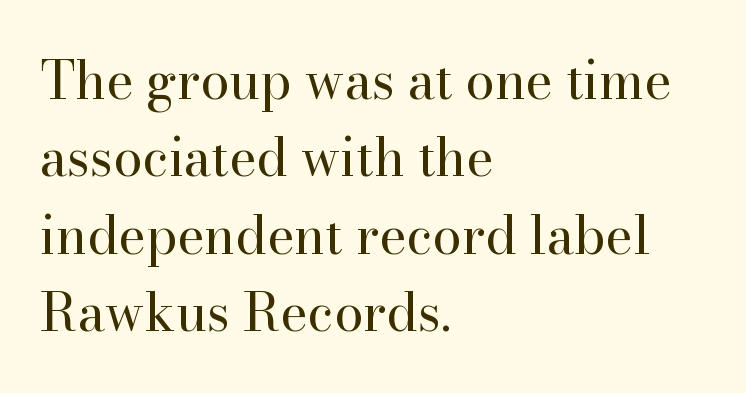
The image shows 52 px regular-weight serif type, upright; set left-aligned, normal line spacing (1.49x), normal letter spacing, not underlined; high stroke contrast and a small x-height.
